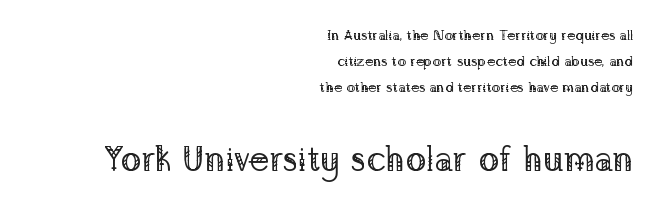
The image shows 35 px regular-weight serif type, upright; set right-aligned, line spacing 1.85x, normal letter spacing, not underlined; the second (bottom) block is 2.5x larger; low stroke contrast and a medium x-height.
